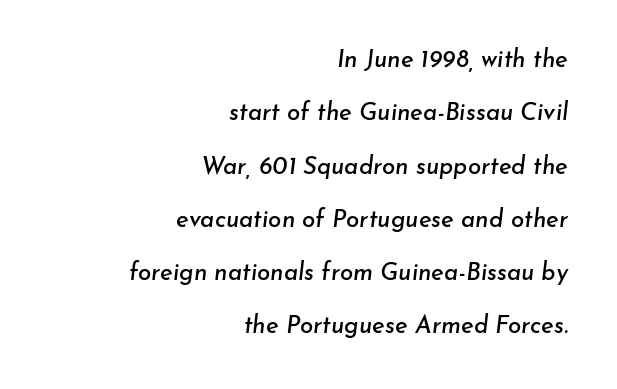
The image shows 24 px text type, italic (leaning right); set right-aligned, loose line spacing (2.22x), normal letter spacing, not underlined.
